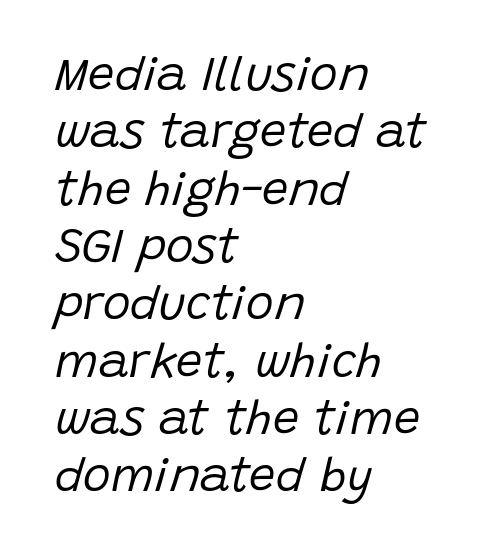
Q: Is the text bold? A: No.
Q: Is the text italic (slanted)? A: Yes, it leans right by about 15 degrees.
Q: Is the text underlined? A: No.
Q: How is the paragraph aligned? A: Left-aligned.
Q: Is the spacing between letters normal or unusually wide? A: Normal.
Q: Width (condensed, normal, or wide)? A: Normal.
Q: Stroke contrast? A: Low.
Q: x-height? A: Large.
Q: Monospaced? A: No.
